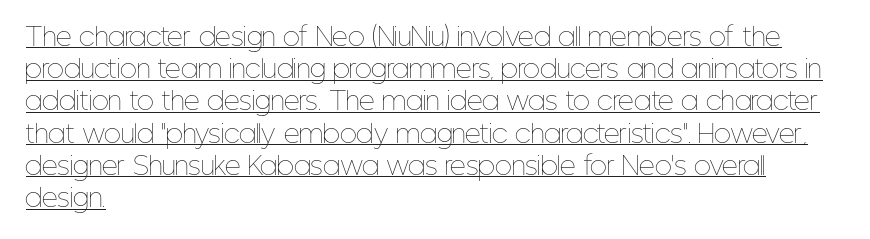
Q: Is the text bold? A: No.
Q: Is the text italic (slanted)? A: No, it is upright.
Q: Is the text underlined? A: Yes.
Q: How is the paragraph aligned? A: Left-aligned.
Q: Is the spacing between letters normal or unusually wide? A: Normal.
Q: Is the spacing between lines tight, normal or loose? A: Normal.
